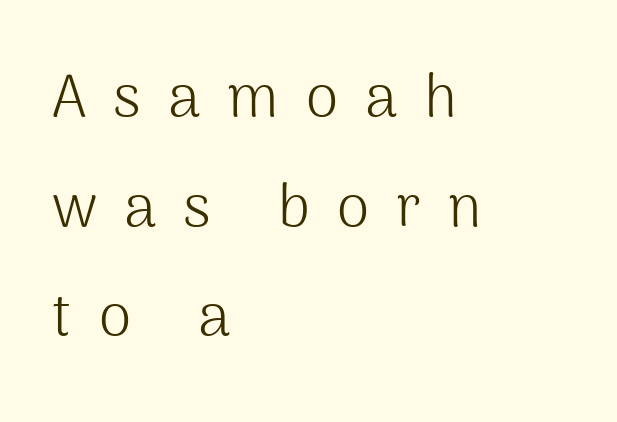
{"serif": "no", "italic": "no", "bold": "no", "weight": "light", "width": "normal", "stroke_contrast": "medium", "x_height": "medium", "monospaced": "no", "underline": "no", "align": "left", "line_spacing_ratio": 1.86, "letter_spacing": "wide", "letter_spacing_em": 0.46, "glyph_px": 59}
